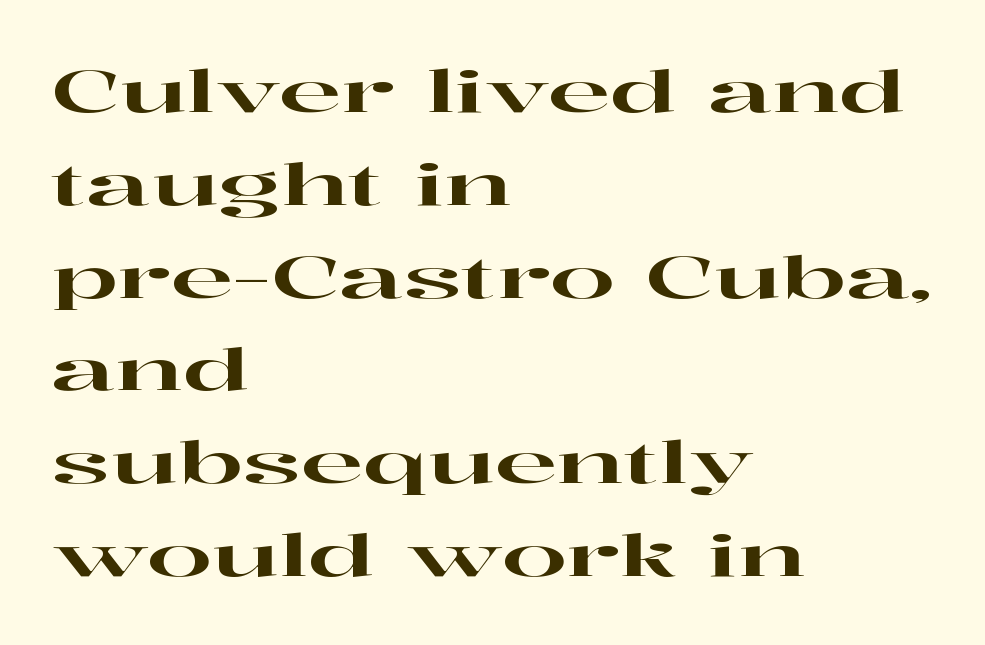
The image shows 58 px wide serif type, upright; set left-aligned, normal line spacing (1.6x), normal letter spacing, not underlined; high stroke contrast and a medium x-height.
